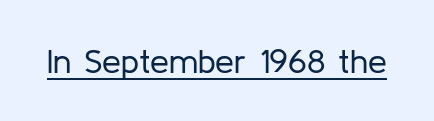
Q: Is the text bold? A: No.
Q: Is the text italic (slanted)? A: No, it is upright.
Q: Is the typeface a serif or a sans-serif typeface? A: Sans-serif.
Q: Is the text underlined? A: Yes.
Q: Is the spacing between letters normal or unusually wide? A: Normal.
Q: Width (condensed, normal, or wide)? A: Normal.
Q: Stroke contrast? A: Low.
Q: x-height? A: Medium.
Q: Monospaced? A: No.
